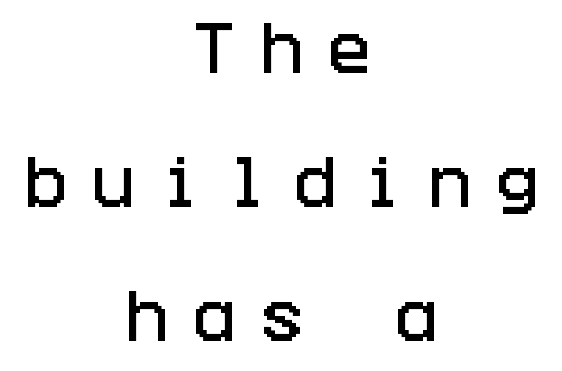
The image shows 57 px condensed sans-serif type, upright; set centered, loose line spacing (2.35x), unusually wide letter spacing (+0.43 em), not underlined; low stroke contrast and a large x-height.
